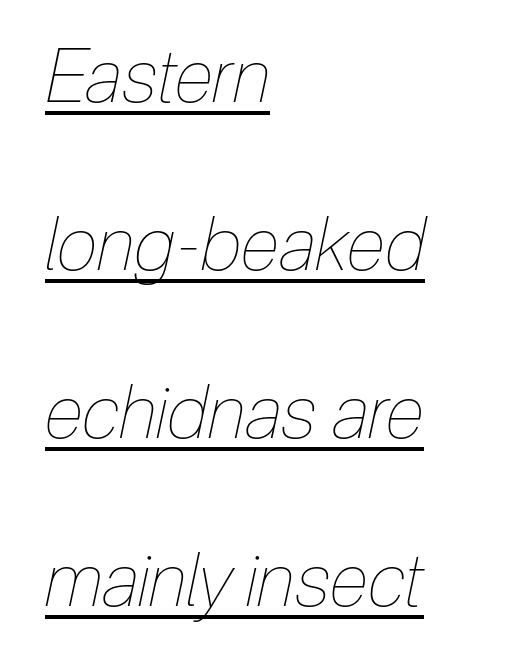
Q: Is the text bold? A: No.
Q: Is the text italic (slanted)? A: Yes, it leans right by about 12 degrees.
Q: Is the text underlined? A: Yes.
Q: How is the paragraph aligned? A: Left-aligned.
Q: Is the spacing between letters normal or unusually wide? A: Normal.
Q: Is the spacing between lines tight, normal or loose? A: Loose.
Q: Width (condensed, normal, or wide)? A: Condensed.
Q: Stroke contrast? A: Low.
Q: x-height? A: Medium.
Q: Monospaced? A: No.
